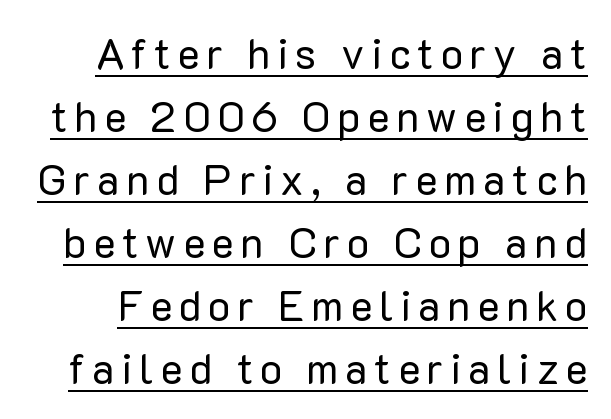
Q: Is the text bold? A: No.
Q: Is the text italic (slanted)? A: No, it is upright.
Q: Is the typeface a serif or a sans-serif typeface? A: Sans-serif.
Q: Is the text underlined? A: Yes.
Q: Is the spacing between lines tight, normal or loose? A: Normal.
Q: Width (condensed, normal, or wide)? A: Normal.
Q: Stroke contrast? A: Low.
Q: x-height? A: Medium.
Q: Monospaced? A: No.
